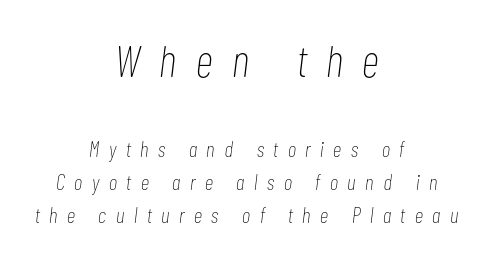
The image shows 45 px thin, condensed type, italic (leaning right); set centered, normal line spacing (1.5x), unusually wide letter spacing (+0.44 em), not underlined; the first (top) block is 2.05x larger; low stroke contrast and a medium x-height.
